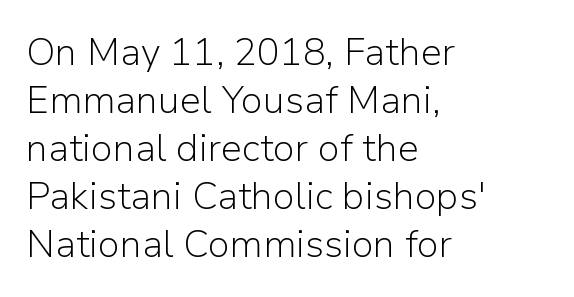
{"serif": "no", "italic": "no", "bold": "no", "weight": "light", "width": "normal", "stroke_contrast": "low", "x_height": "medium", "monospaced": "no", "underline": "no", "align": "left", "line_spacing": "normal", "line_spacing_ratio": 1.26, "letter_spacing": "normal", "letter_spacing_em": 0.0, "glyph_px": 38}
